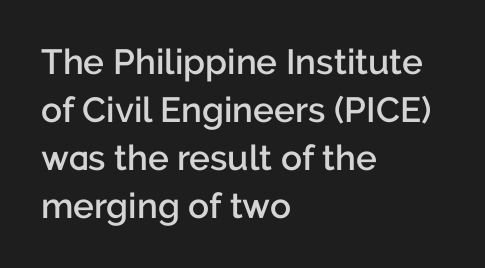
The specimen omits any rule beneath the text block's lines. Think of a printed novel: that variable character pitch is what you see here. I'd call this a sans setting — the letters go barefoot. No italicization has been applied; the sample stays upright. All the whitespace from short lines collects on the right. Baseline-to-baseline distance is the conventional proportion of letter height.
